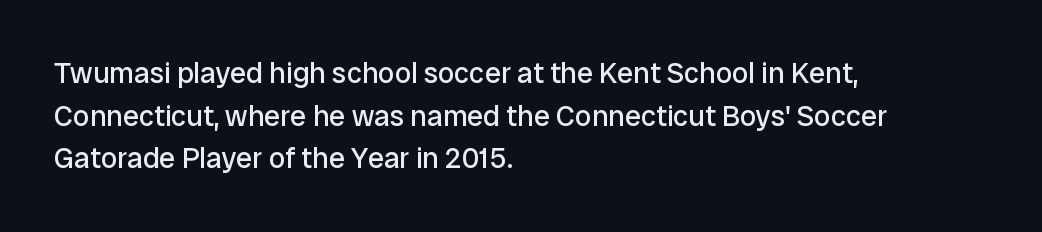
The image shows 29 px regular-weight sans-serif type, upright; set left-aligned, normal line spacing (1.47x), normal letter spacing, not underlined; low stroke contrast and a medium x-height.
